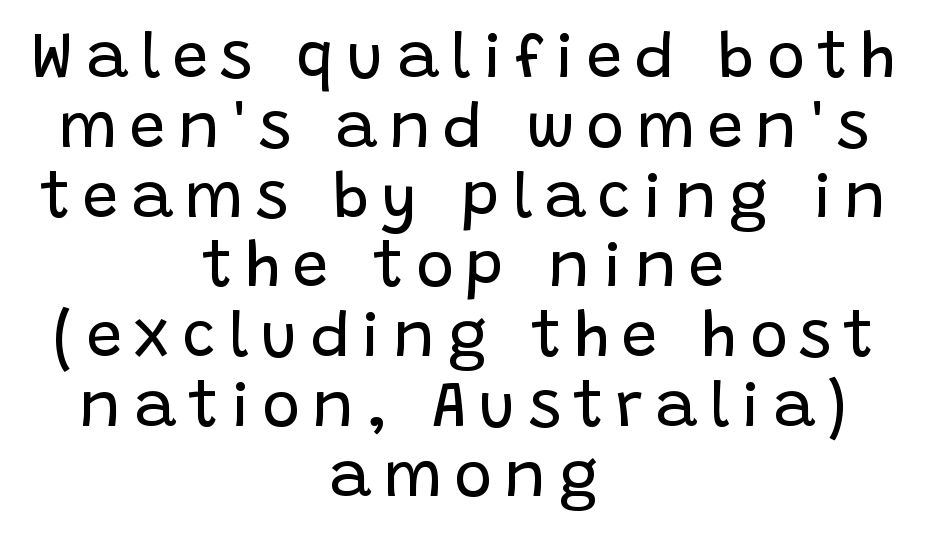
Q: Is the text bold? A: No.
Q: Is the text italic (slanted)? A: No, it is upright.
Q: Is the typeface a serif or a sans-serif typeface? A: Sans-serif.
Q: Is the text underlined? A: No.
Q: How is the paragraph aligned? A: Centered.
Q: Is the spacing between lines tight, normal or loose? A: Tight.
Q: Width (condensed, normal, or wide)? A: Normal.
Q: Stroke contrast? A: Low.
Q: x-height? A: Large.
Q: Monospaced? A: No.
